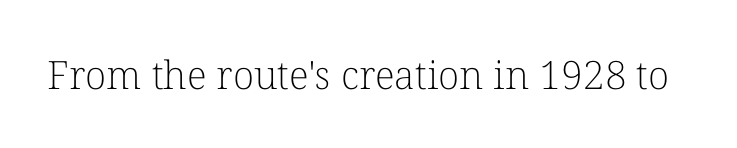
{"serif": "yes", "italic": "no", "bold": "no", "weight": "light", "width": "normal", "stroke_contrast": "low", "x_height": "medium", "monospaced": "no", "underline": "no", "letter_spacing": "normal", "letter_spacing_em": 0.0, "glyph_px": 39}
